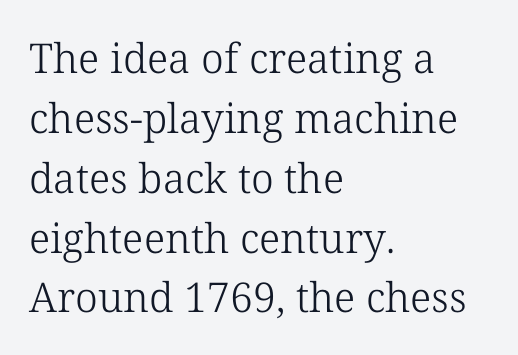
{"serif": "yes", "italic": "no", "bold": "no", "weight": "light", "width": "normal", "stroke_contrast": "low", "x_height": "medium", "monospaced": "no", "underline": "no", "align": "left", "line_spacing": "normal", "line_spacing_ratio": 1.46, "letter_spacing": "normal", "letter_spacing_em": 0.0, "glyph_px": 41}
